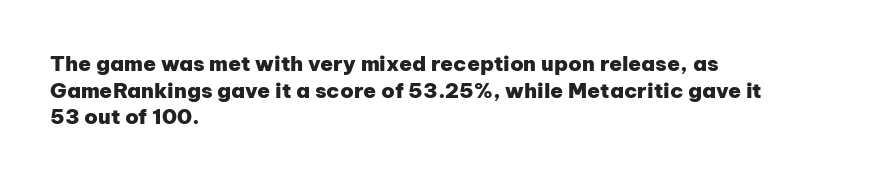
{"italic": "no", "bold": "yes", "underline": "no", "align": "left", "line_spacing": "normal", "line_spacing_ratio": 1.27, "letter_spacing": "normal", "letter_spacing_em": 0.0, "glyph_px": 21}
